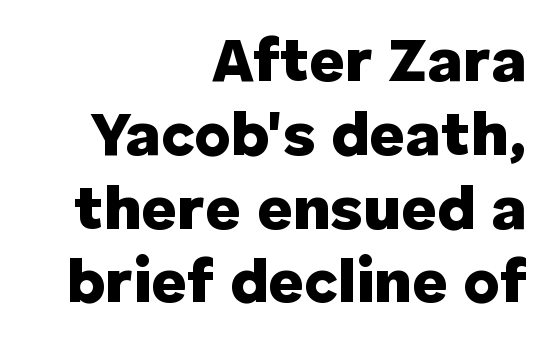
The lines in this sample share a right terminus and differ only in where they begin. Typographically, this falls in the sans-serif category. Heavy, bold letterforms. This sample has the flowing, uneven cadence of proportional lettering. Tracking value appears to be zero — textbook default spacing.
